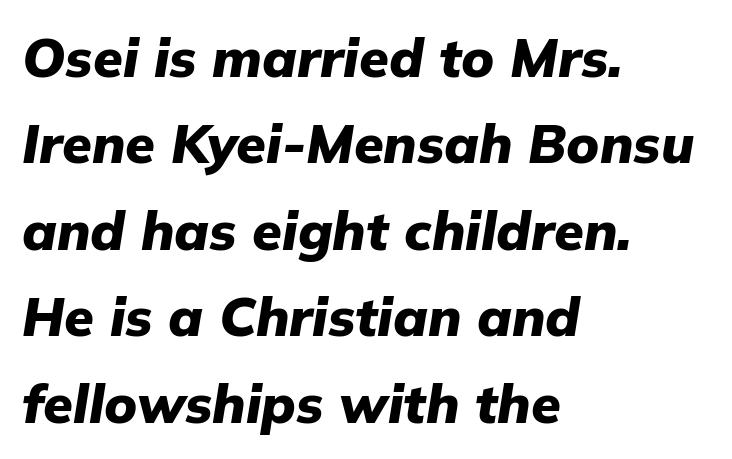
Characters are canted at an angle relative to the baseline's perpendicular. These lines are rendered in a variable-pitch font. Set as a true bold cut, around the 700 mark. There is no visible air inserted between adjacent glyphs. Regular leading. The ragged edge is on the right, which tells us the setting is flush left.
